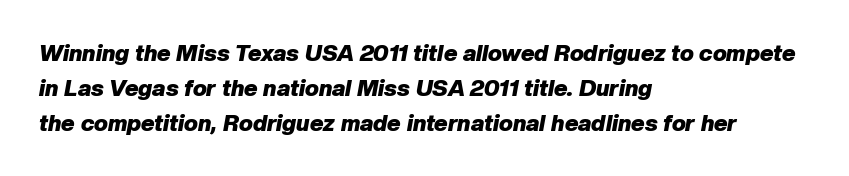
Q: Is the text bold? A: Yes.
Q: Is the text italic (slanted)? A: Yes, it leans right by about 10 degrees.
Q: Is the text underlined? A: No.
Q: How is the paragraph aligned? A: Left-aligned.
Q: Is the spacing between letters normal or unusually wide? A: Normal.
Q: Is the spacing between lines tight, normal or loose? A: Normal.
